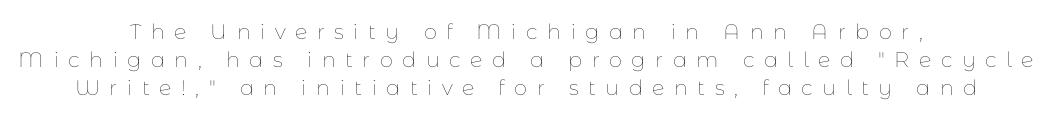
The image shows 21 px text type, upright; set centered, normal line spacing (1.34x), unusually wide letter spacing (+0.45 em), not underlined.
